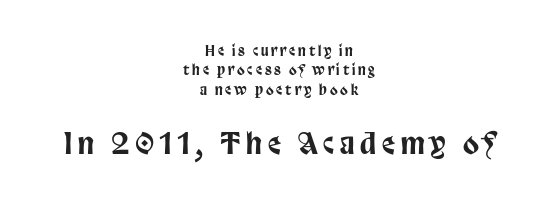
Proportional: the letters do not fall into vertical columns. Honestly, there is no underline to notice here at all. Unlike italic type, these characters show no tilt at all. These lines are composed in type without serifs. Between one letter and the next there's a generous, obvious gap. Which margin do the lines hug? Neither — every line sits in the middle.
